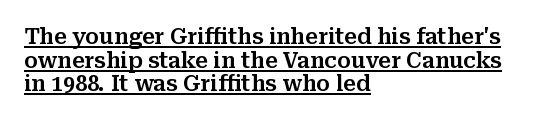
The image shows 21 px text type, upright; set left-aligned, tight line spacing (1.12x), normal letter spacing, underlined.
